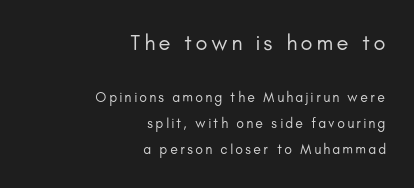
Anything drawn beneath the words? Only blank space. The ragged edge is on the left, which tells us the setting is flush right. Unbolded letterforms with no extra heft. The type sits square on the baseline with zero lean. Compare the two chunks: the upper has the greater cap height.
